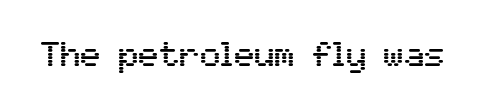
Unlike a traditional serif, this face leaves its strokes unadorned. Character widths vary here, with narrow letters taking less room than wide ones. Compared with typical body copy, the letter spacing here is the same. This sample uses an upright cut, with every glyph sitting square on the baseline. Descender tails drop into unmarked territory.
